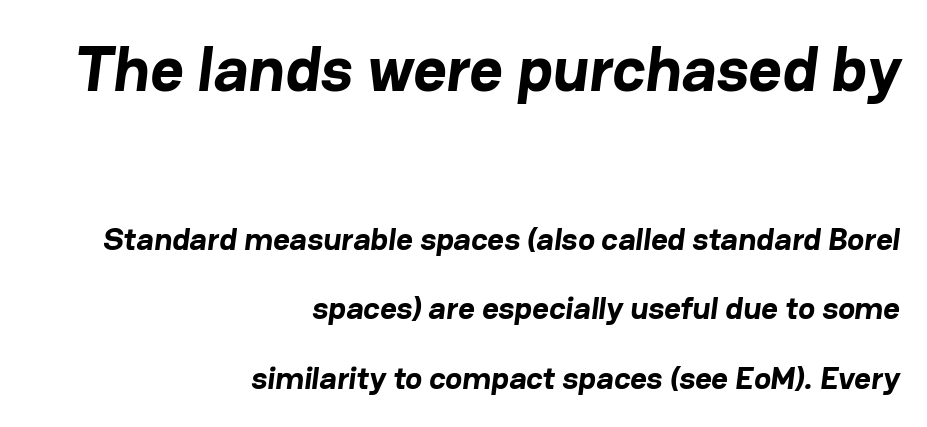
The image shows 64 px bold sans-serif type; set right-aligned, loose line spacing (2.18x), normal letter spacing, not underlined; the first (top) block is 2.0x larger; low stroke contrast and a medium x-height.
